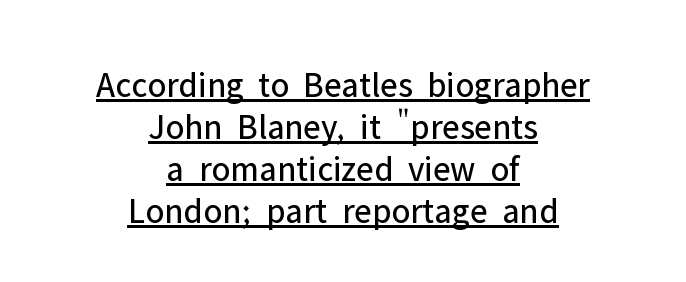
The strokes carry an ordinary text weight at most. Compared with typical body copy, the letter spacing here is the same. This sample uses a sans-serif face. Looks like regular typesetting: each glyph gets only the width it needs. The typography opts for an upright posture over an oblique one. The lettering is marked with a stroke running underneath it.
